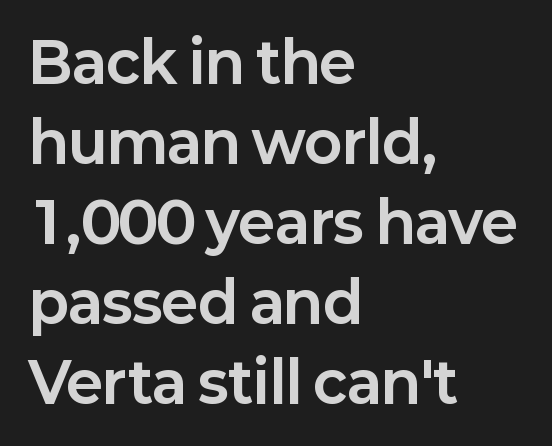
{"serif": "no", "italic": "no", "bold": "yes", "weight": "bold", "width": "normal", "stroke_contrast": "low", "x_height": "medium", "monospaced": "no", "underline": "no", "align": "left", "line_spacing": "normal", "line_spacing_ratio": 1.43, "letter_spacing": "normal", "letter_spacing_em": 0.0, "glyph_px": 56}
